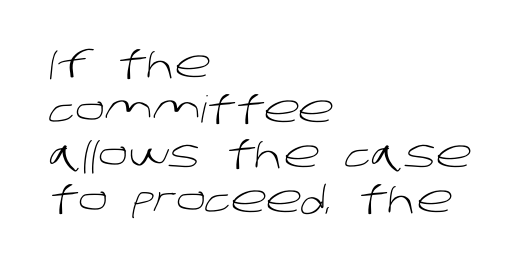
Is the stroke heavy? The answer is a plain regular-or-lighter. Line beginnings align vertically; line endings do not. You can tell from the bare stems that sans-serif type was used. The baseline area is clear. Words appear dense and cohesive because spacing is normal. Each letter keeps its own natural width here, so spacing adapts to shape.
